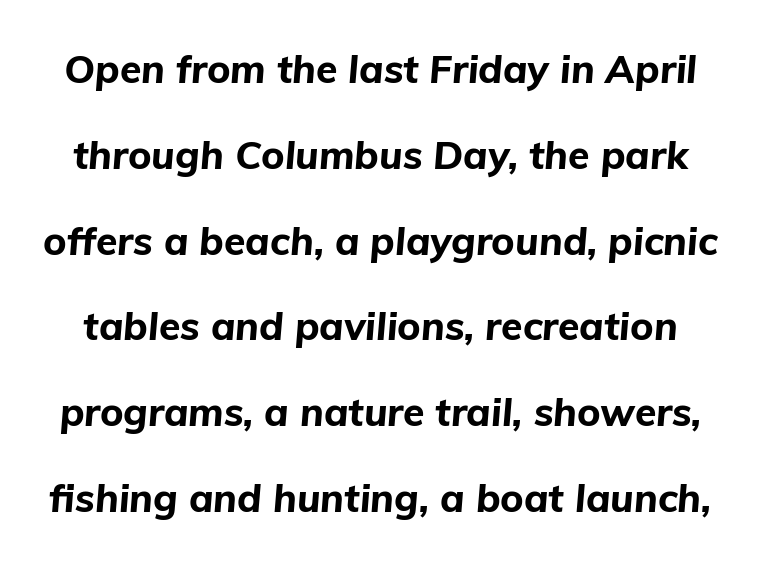
Words float on clear page, feet unadorned. These lines are rendered in a variable-pitch font. Is the letter spacing exaggerated? No — it looks like the ordinary default. Compared with typical paragraphs, the rows here are farther apart. Weight check: bold — yes, fully. Notice how the stems are inclined rather than vertical — that's the hallmark of italics.
